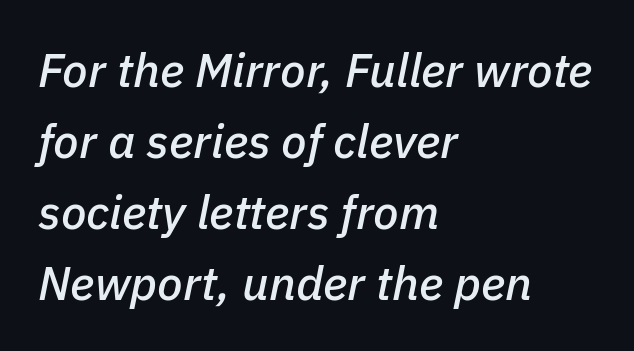
{"italic": "yes", "lean": "right", "slant_degrees": 11, "width": "normal", "stroke_contrast": "low", "x_height": "medium", "monospaced": "no", "underline": "no", "align": "left", "line_spacing": "normal", "line_spacing_ratio": 1.51, "letter_spacing": "normal", "letter_spacing_em": 0.0, "glyph_px": 47}
